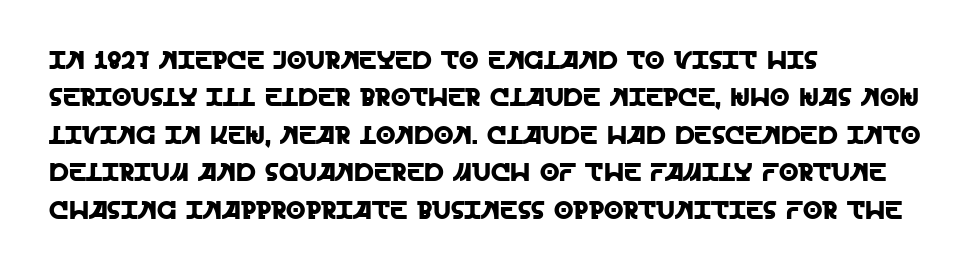
{"italic": "no", "underline": "no", "align": "left", "line_spacing": "normal", "line_spacing_ratio": 1.5, "letter_spacing": "normal", "letter_spacing_em": 0.0, "glyph_px": 25}
